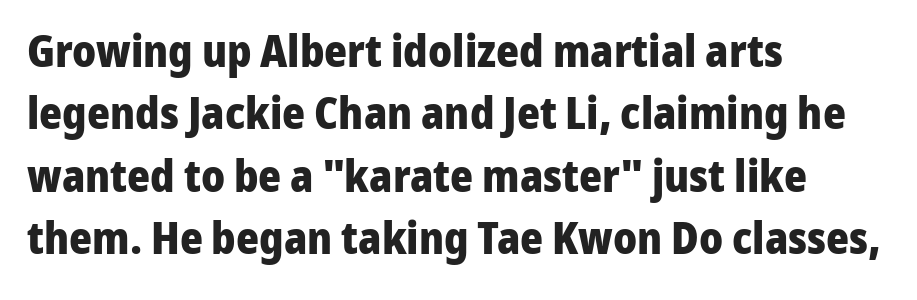
Q: Is the text bold? A: Yes.
Q: Is the text italic (slanted)? A: No, it is upright.
Q: Is the typeface a serif or a sans-serif typeface? A: Sans-serif.
Q: Is the text underlined? A: No.
Q: How is the paragraph aligned? A: Left-aligned.
Q: Is the spacing between letters normal or unusually wide? A: Normal.
Q: Is the spacing between lines tight, normal or loose? A: Normal.
Q: Width (condensed, normal, or wide)? A: Normal.
Q: Stroke contrast? A: Low.
Q: x-height? A: Medium.
Q: Monospaced? A: No.
